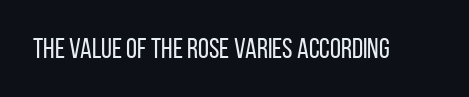
Q: Is the text bold? A: No.
Q: Is the text italic (slanted)? A: No, it is upright.
Q: Is the typeface a serif or a sans-serif typeface? A: Sans-serif.
Q: Is the text underlined? A: No.
Q: Is the spacing between letters normal or unusually wide? A: Normal.
Q: Width (condensed, normal, or wide)? A: Condensed.
Q: Stroke contrast? A: Low.
Q: x-height? A: Large.
Q: Monospaced? A: No.
